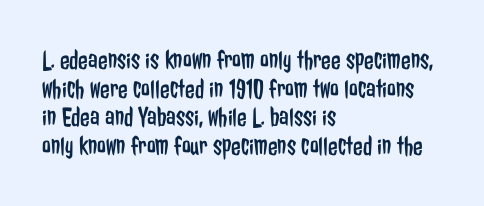
Q: Is the text bold? A: No.
Q: Is the text italic (slanted)? A: No, it is upright.
Q: Is the typeface a serif or a sans-serif typeface? A: Sans-serif.
Q: Is the text underlined? A: No.
Q: How is the paragraph aligned? A: Left-aligned.
Q: Is the spacing between letters normal or unusually wide? A: Normal.
Q: Is the spacing between lines tight, normal or loose? A: Tight.
Q: Width (condensed, normal, or wide)? A: Condensed.
Q: Stroke contrast? A: Low.
Q: x-height? A: Medium.
Q: Monospaced? A: No.
